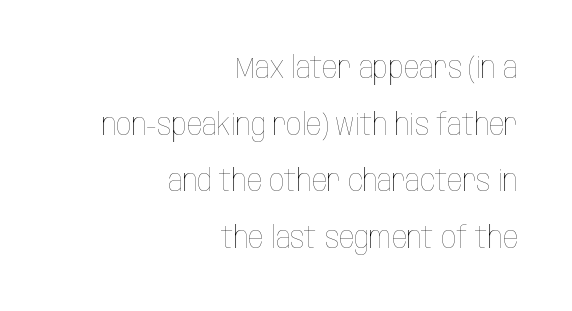
{"italic": "no", "bold": "no", "weight": "thin", "width": "condensed", "stroke_contrast": "low", "x_height": "large", "monospaced": "no", "underline": "no", "align": "right", "line_spacing_ratio": 1.89, "letter_spacing": "normal", "letter_spacing_em": 0.0, "glyph_px": 30}
